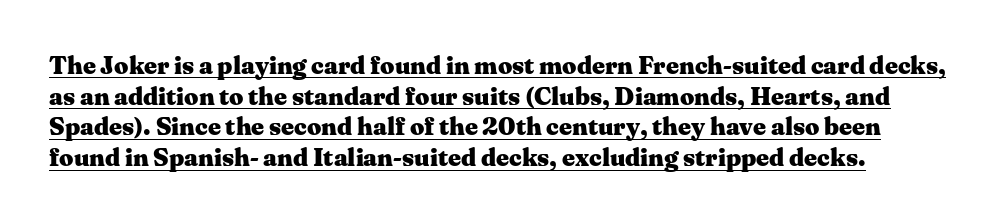
The image shows 25 px bold type, upright; set line spacing 1.23x, normal letter spacing, underlined.
